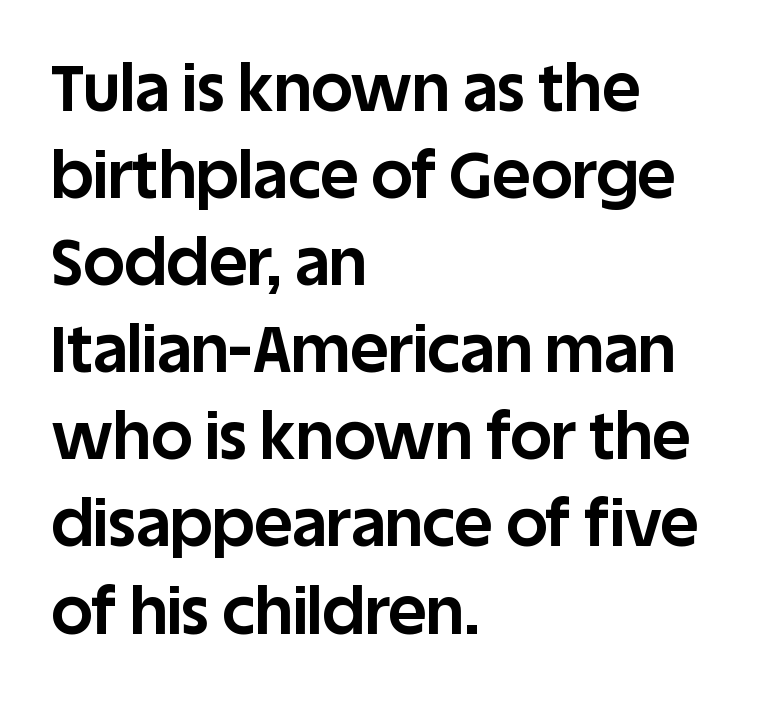
Notice how the stems are strictly vertical — no italics here. Clear beneath every line of the passage. You could not count columns in this text — the font is proportionally spaced. The face used here is a sans, in the tradition of grotesques and geometrics. In terms of leading, this rendering sits right in the middle.
